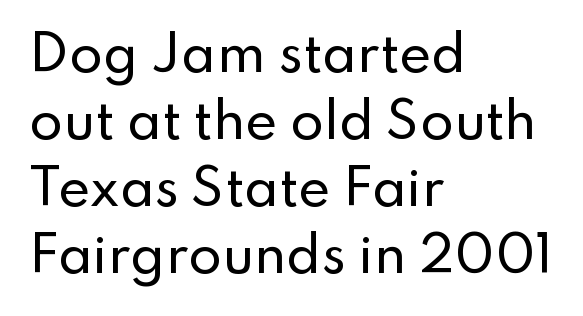
One-word summary of the alignment: left. Do the characters align in a grid? No, the font is proportional. The rows are spaced the way most documents space them. How are the letters spaced? Ordinarily, with no added tracking.
